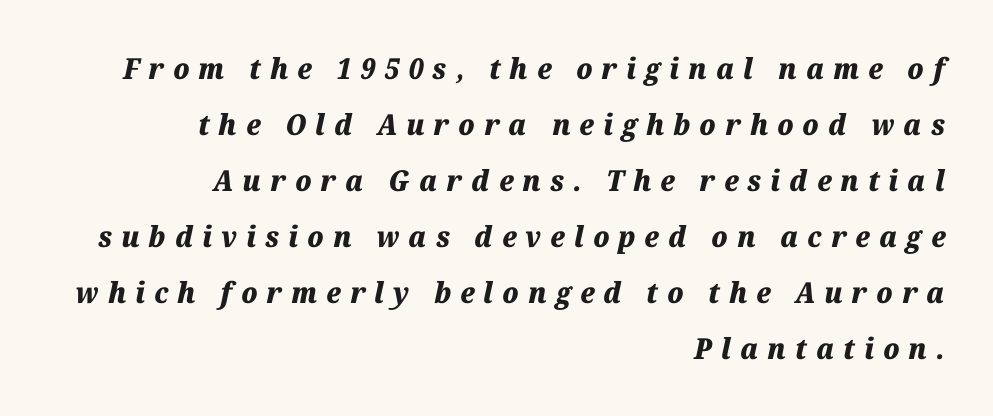
The image shows 29 px heavy type, italic (leaning right); set right-aligned, loose line spacing (1.93x), unusually wide letter spacing (+0.31 em), not underlined; medium stroke contrast and a medium x-height.
